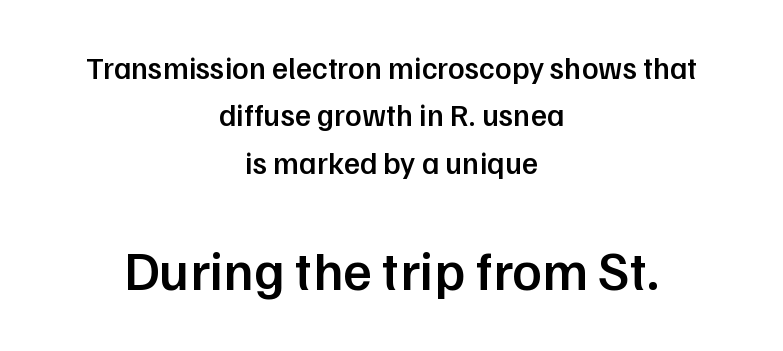
The image shows 55 px semibold sans-serif type, upright; set centered, normal line spacing (1.53x), normal letter spacing, not underlined; the second (bottom) block is 1.77x larger; low stroke contrast and a medium x-height.
